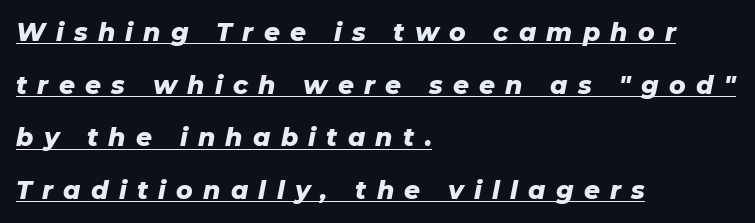
Q: Is the text bold? A: Yes.
Q: Is the text italic (slanted)? A: Yes, it leans right by about 11 degrees.
Q: Is the text underlined? A: Yes.
Q: How is the paragraph aligned? A: Left-aligned.
Q: Is the spacing between letters normal or unusually wide? A: Unusually wide.
Q: Is the spacing between lines tight, normal or loose? A: Loose.
